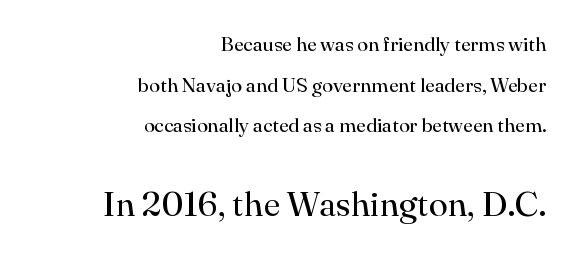
Posture: straight, roman, zero tilt. Horizontal bands of white between lines are thick stripes. Bigger letters appear in the bottom chunk; the top chunk is reduced. This sample is right-justified, so line beginnings fall wherever the words allow.
